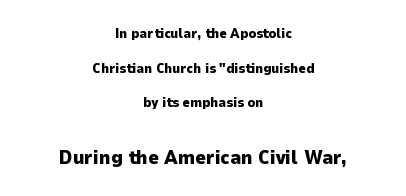
Q: Is the text bold? A: Yes.
Q: Is the text italic (slanted)? A: No, it is upright.
Q: Is the text underlined? A: No.
Q: How is the paragraph aligned? A: Centered.
Q: Is the spacing between letters normal or unusually wide? A: Normal.
Q: Is the spacing between lines tight, normal or loose? A: Loose.
Q: Which block of text is set in a larger size, the first (top) or the second (bottom)? A: The second (bottom) one.
